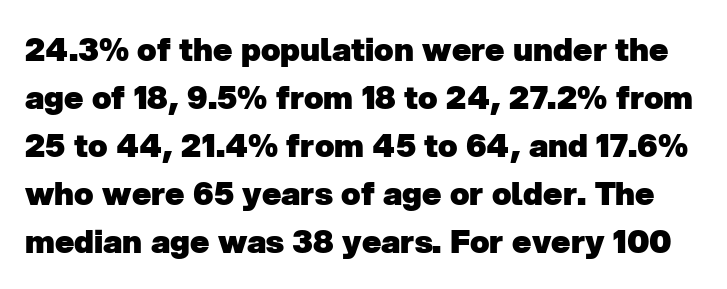
Q: Is the text bold? A: Yes.
Q: Is the typeface a serif or a sans-serif typeface? A: Sans-serif.
Q: Is the text underlined? A: No.
Q: Is the spacing between letters normal or unusually wide? A: Normal.
Q: Is the spacing between lines tight, normal or loose? A: Normal.
Q: Width (condensed, normal, or wide)? A: Normal.
Q: Stroke contrast? A: Low.
Q: x-height? A: Medium.
Q: Monospaced? A: No.
